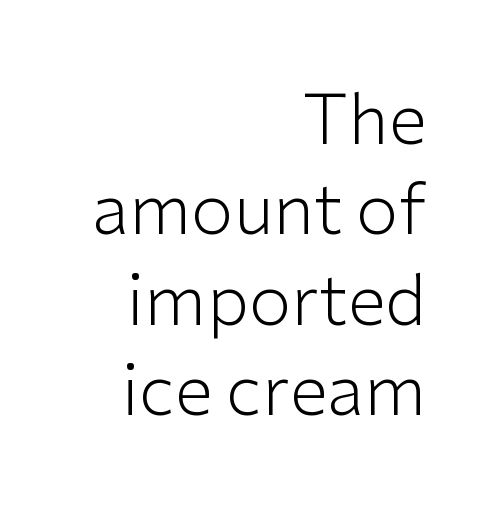
The image shows 69 px light sans-serif type, upright; set right-aligned, normal line spacing (1.31x), normal letter spacing, not underlined; low stroke contrast and a medium x-height.
